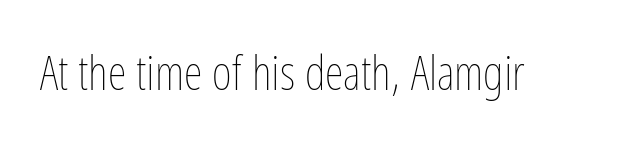
On a weight scale, this lands at 450 or below. Is this a fixed-width face? No — the glyphs have proportional, varying widths. Upright lettering throughout. Look at the tracking — it's just the regular setting, nothing added.
